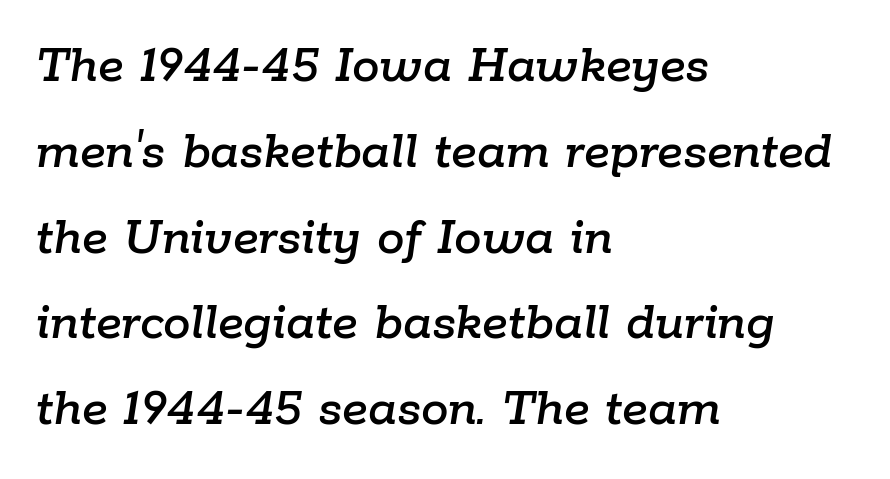
Q: Is the text italic (slanted)? A: Yes, it leans right by about 9 degrees.
Q: Is the text underlined? A: No.
Q: How is the paragraph aligned? A: Left-aligned.
Q: Is the spacing between letters normal or unusually wide? A: Normal.
Q: Is the spacing between lines tight, normal or loose? A: Normal.
Q: Width (condensed, normal, or wide)? A: Normal.
Q: Stroke contrast? A: Low.
Q: x-height? A: Medium.
Q: Monospaced? A: No.
